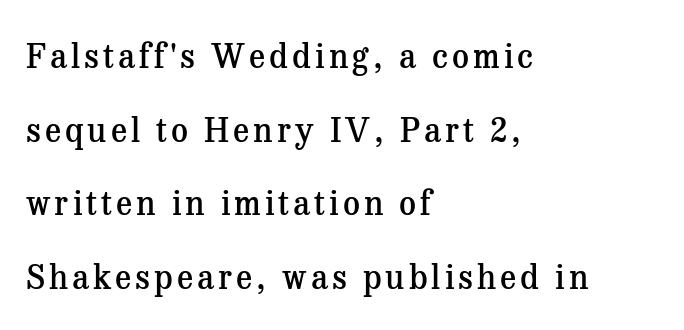
The image shows 33 px semibold serif type, upright; set left-aligned, loose line spacing (2.23x), not underlined; medium stroke contrast and a medium x-height.
